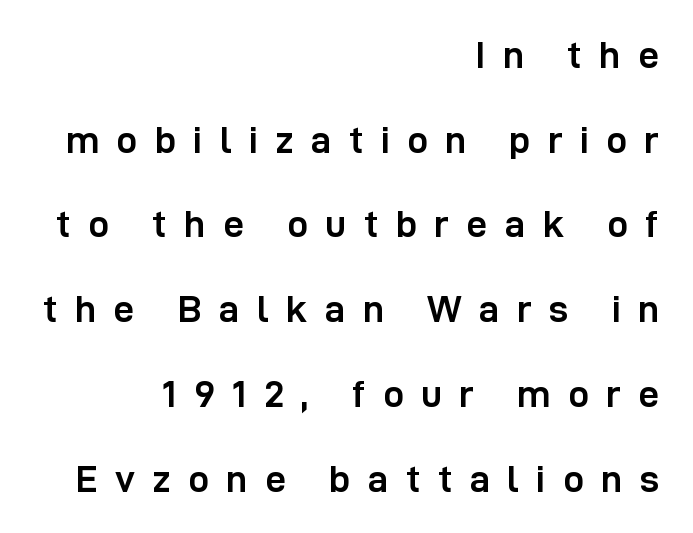
The image shows 37 px semibold sans-serif type, upright; set right-aligned, loose line spacing (2.29x), unusually wide letter spacing (+0.47 em), not underlined; low stroke contrast and a medium x-height.
